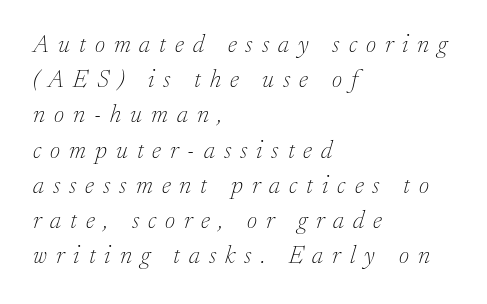
The image shows 25 px text type, italic (leaning right); set left-aligned, normal line spacing (1.41x), unusually wide letter spacing (+0.36 em), not underlined.
